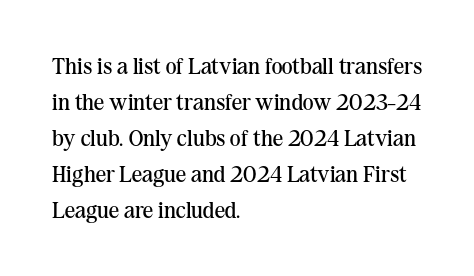
The foot of each line stays bare and open. It's the straight-up-and-down kind of type. The gaps between neighbouring characters are ordinary and unremarkable. A normal amount of white space separates one row of letters from the next. Typeset ragged right — the left edge is the straight one. Is the stroke heavy? The answer is a plain regular-or-lighter.
